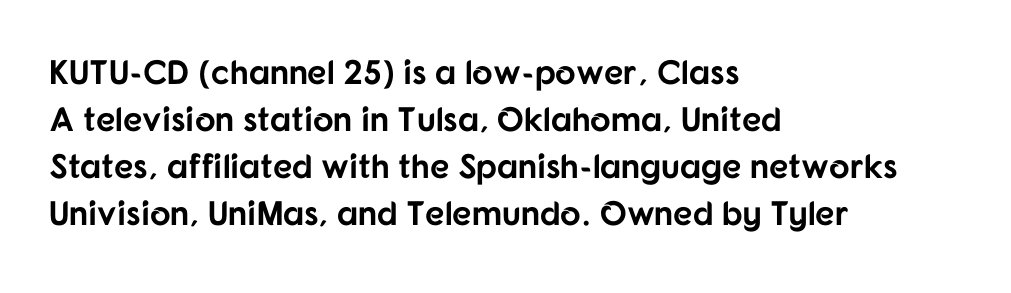
Q: Is the text bold? A: Yes.
Q: Is the text italic (slanted)? A: No, it is upright.
Q: Is the typeface a serif or a sans-serif typeface? A: Sans-serif.
Q: Is the text underlined? A: No.
Q: How is the paragraph aligned? A: Left-aligned.
Q: Is the spacing between letters normal or unusually wide? A: Normal.
Q: Is the spacing between lines tight, normal or loose? A: Normal.
Q: Width (condensed, normal, or wide)? A: Normal.
Q: Stroke contrast? A: Low.
Q: x-height? A: Medium.
Q: Monospaced? A: No.
